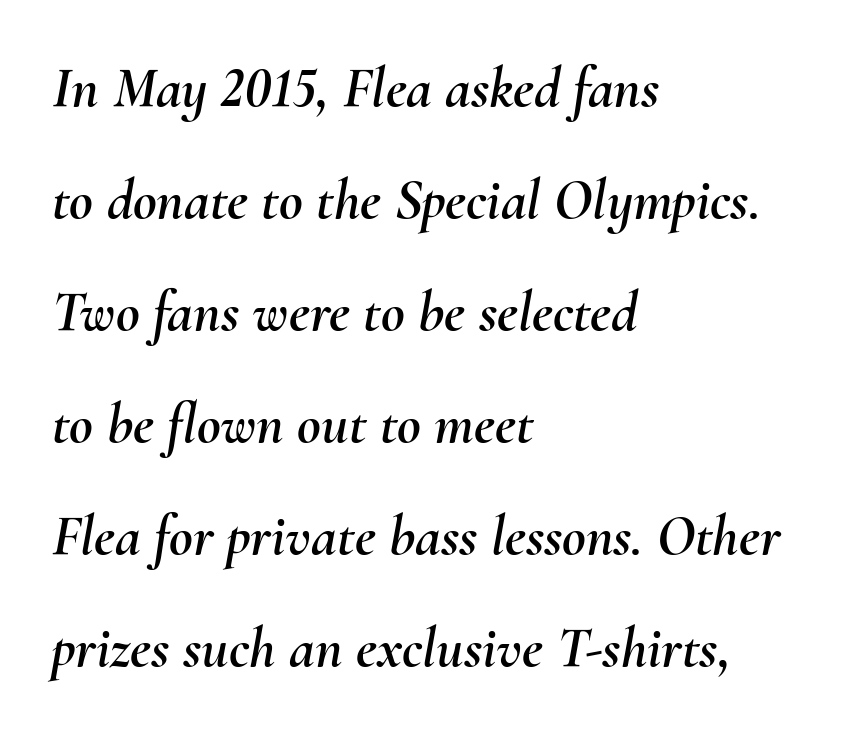
These lines are set flush left with a ragged right edge. Descender tails drop into unmarked territory. Airy leading. Spacing between characters is what you'd get straight out of the box. The text carries the slant typical of an italic or oblique font.
